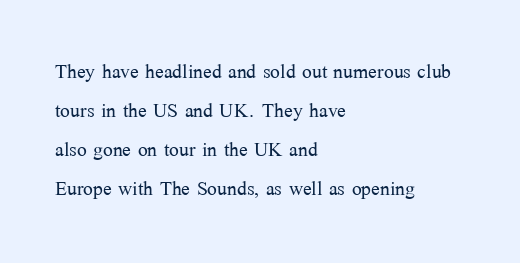
Each new line begins a customary step beneath the previous one. Students, note that the glyphs here touch the page at normal intervals. Letters rest on an invisible, unmarked baseline. Posture: upright roman.
